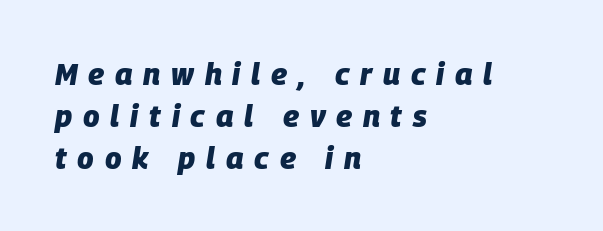
The image shows 30 px heavy type, italic (leaning right); set left-aligned, normal line spacing (1.4x), unusually wide letter spacing (+0.36 em), not underlined; low stroke contrast and a large x-height.
